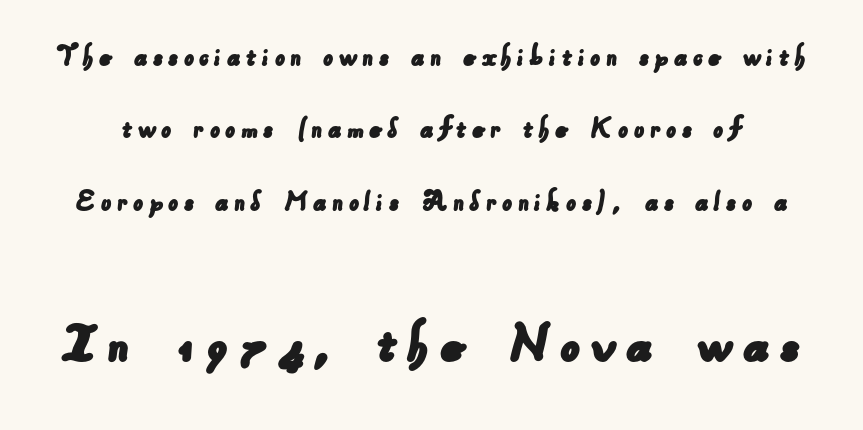
{"serif": "no", "width": "normal", "stroke_contrast": "low", "x_height": "small", "monospaced": "no", "underline": "no", "line_spacing": "loose", "line_spacing_ratio": 2.26, "larger_block": "second", "size_ratio": 1.97, "glyph_px": 63}
